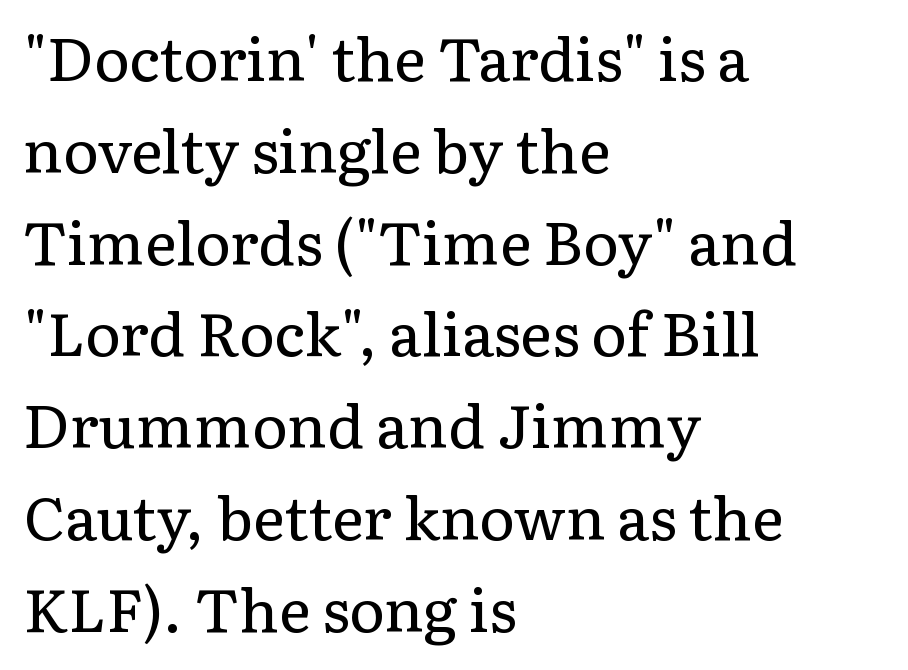
The image shows 60 px regular-weight serif type, upright; set left-aligned, normal line spacing (1.53x), normal letter spacing, not underlined; low stroke contrast and a medium x-height.
